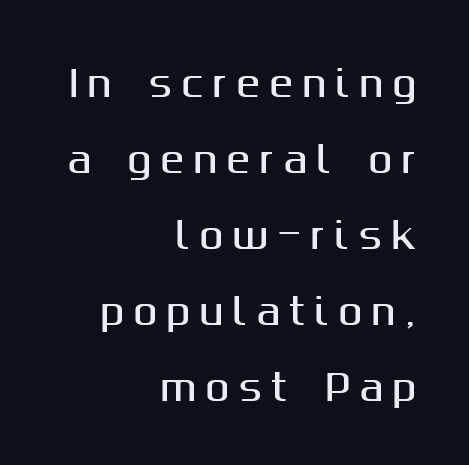
Q: Is the text italic (slanted)? A: No, it is upright.
Q: Is the typeface a serif or a sans-serif typeface? A: Sans-serif.
Q: Is the text underlined? A: No.
Q: How is the paragraph aligned? A: Right-aligned.
Q: Is the spacing between letters normal or unusually wide? A: Unusually wide.
Q: Is the spacing between lines tight, normal or loose? A: Loose.
Q: Width (condensed, normal, or wide)? A: Normal.
Q: Stroke contrast? A: Medium.
Q: x-height? A: Medium.
Q: Monospaced? A: No.
